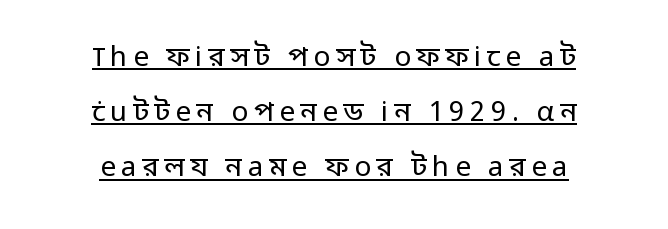
{"serif": "no", "italic": "no", "bold": "no", "weight": "regular", "width": "normal", "stroke_contrast": "low", "x_height": "medium", "monospaced": "no", "underline": "yes", "align": "center", "line_spacing": "loose", "line_spacing_ratio": 1.97, "glyph_px": 28}
